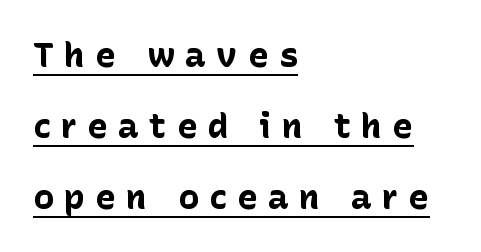
Q: Is the text bold? A: Yes.
Q: Is the text italic (slanted)? A: No, it is upright.
Q: Is the typeface a serif or a sans-serif typeface? A: Sans-serif.
Q: Is the text underlined? A: Yes.
Q: How is the paragraph aligned? A: Left-aligned.
Q: Is the spacing between letters normal or unusually wide? A: Unusually wide.
Q: Is the spacing between lines tight, normal or loose? A: Loose.
Q: Width (condensed, normal, or wide)? A: Normal.
Q: Stroke contrast? A: Low.
Q: x-height? A: Medium.
Q: Monospaced? A: No.
